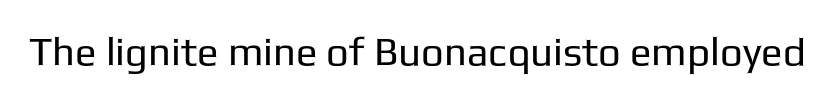
{"serif": "no", "italic": "no", "bold": "no", "weight": "regular", "width": "normal", "stroke_contrast": "low", "x_height": "medium", "monospaced": "no", "underline": "no", "letter_spacing": "normal", "letter_spacing_em": 0.0, "glyph_px": 40}
